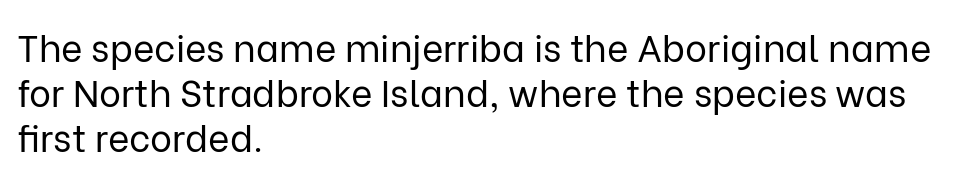
Q: Is the text bold? A: No.
Q: Is the text italic (slanted)? A: No, it is upright.
Q: Is the typeface a serif or a sans-serif typeface? A: Sans-serif.
Q: Is the text underlined? A: No.
Q: How is the paragraph aligned? A: Left-aligned.
Q: Is the spacing between letters normal or unusually wide? A: Normal.
Q: Width (condensed, normal, or wide)? A: Normal.
Q: Stroke contrast? A: Low.
Q: x-height? A: Medium.
Q: Monospaced? A: No.
